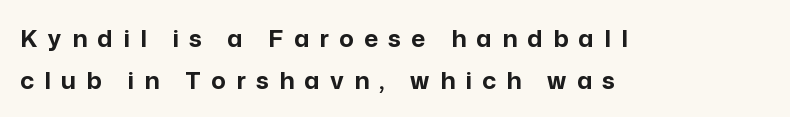
Q: Is the text bold? A: Yes.
Q: Is the text italic (slanted)? A: No, it is upright.
Q: Is the text underlined? A: No.
Q: How is the paragraph aligned? A: Left-aligned.
Q: Is the spacing between letters normal or unusually wide? A: Unusually wide.
